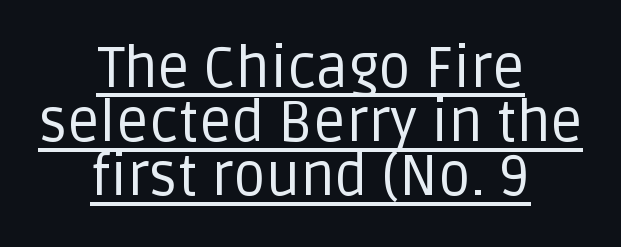
{"serif": "no", "italic": "no", "bold": "no", "weight": "regular", "width": "normal", "stroke_contrast": "low", "x_height": "large", "monospaced": "no", "underline": "yes", "align": "center", "line_spacing": "tight", "line_spacing_ratio": 0.95, "letter_spacing": "normal", "letter_spacing_em": 0.0, "glyph_px": 57}
